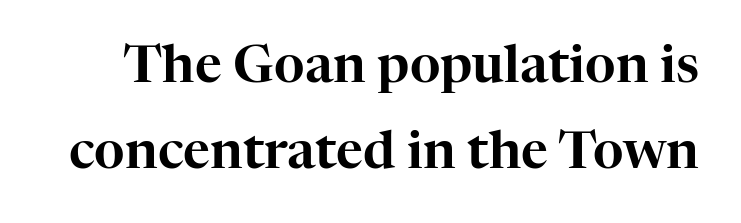
Q: Is the text italic (slanted)? A: No, it is upright.
Q: Is the typeface a serif or a sans-serif typeface? A: Serif.
Q: Is the text underlined? A: No.
Q: Is the spacing between letters normal or unusually wide? A: Normal.
Q: Is the spacing between lines tight, normal or loose? A: Normal.
Q: Width (condensed, normal, or wide)? A: Normal.
Q: Stroke contrast? A: High.
Q: x-height? A: Medium.
Q: Monospaced? A: No.
